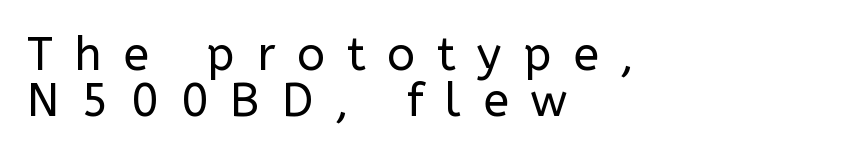
Line spacing here is tight. Tracking here is generous; glyphs stand well apart from one another. The face used here is proportionally spaced, like ordinary book or web type. Regarding serifs, this sample does without them. Ordinary non-slanted type is in use. Unbolded letterforms with no extra heft.
